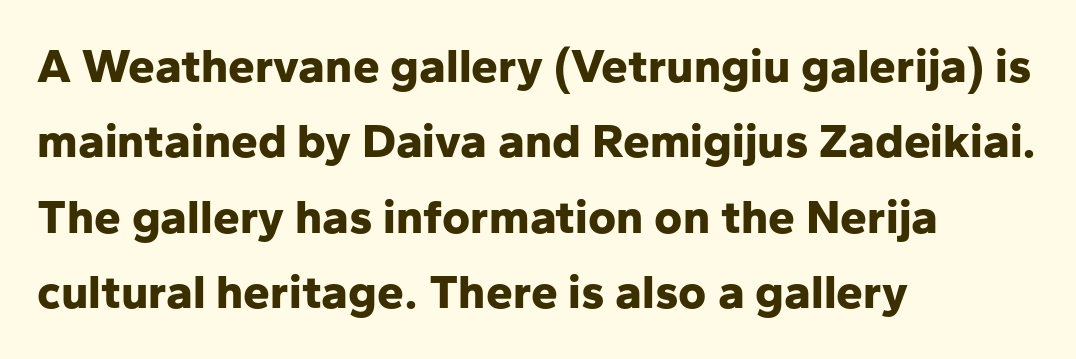
Is the letter spacing exaggerated? No — it looks like the ordinary default. The characters display no serif detailing; their extremities are plain. Has an underline been added? It has not. Here the designer chose a conventional face with non-uniform glyph widths.
